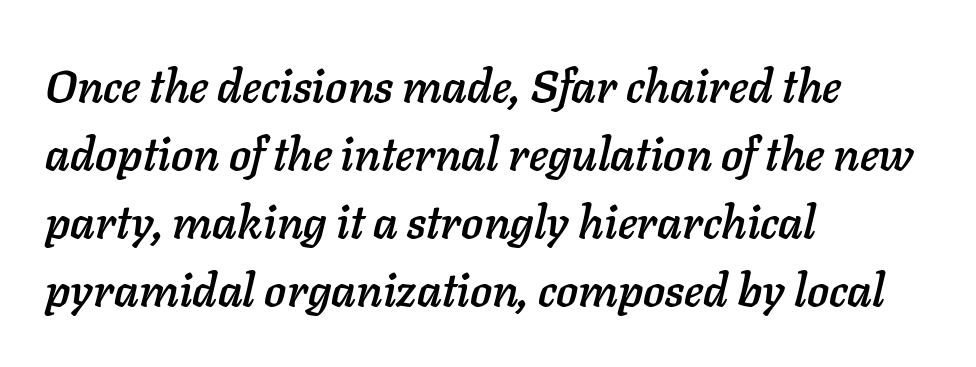
{"italic": "yes", "lean": "right", "slant_degrees": 11, "width": "normal", "stroke_contrast": "low", "x_height": "medium", "monospaced": "no", "underline": "no", "align": "left", "line_spacing": "normal", "line_spacing_ratio": 1.48, "letter_spacing": "normal", "letter_spacing_em": 0.0, "glyph_px": 46}
